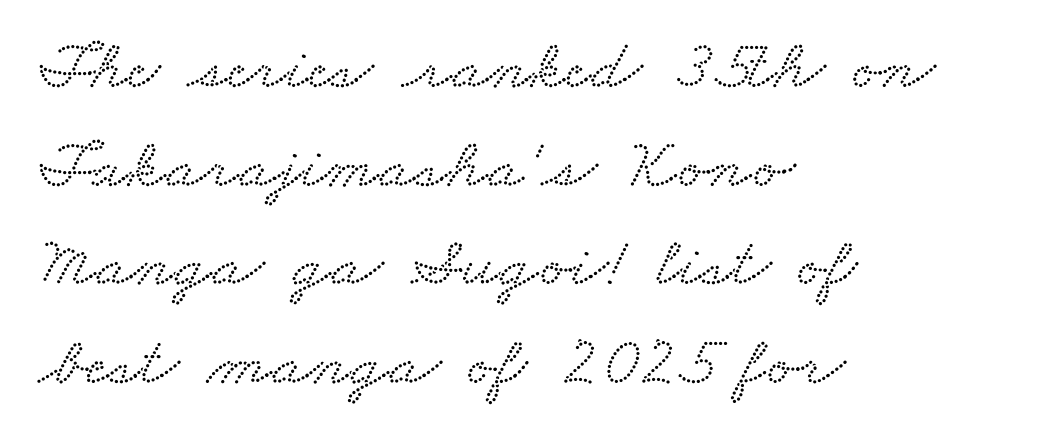
The image shows 71 px wide serif type; set left-aligned, normal line spacing (1.39x), normal letter spacing, not underlined; low stroke contrast and a small x-height.
